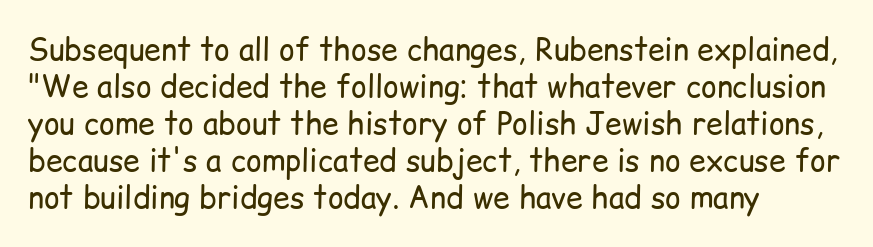
Q: Is the text bold? A: No.
Q: Is the text italic (slanted)? A: No, it is upright.
Q: Is the typeface a serif or a sans-serif typeface? A: Sans-serif.
Q: Is the text underlined? A: No.
Q: How is the paragraph aligned? A: Left-aligned.
Q: Is the spacing between letters normal or unusually wide? A: Normal.
Q: Width (condensed, normal, or wide)? A: Normal.
Q: Stroke contrast? A: Low.
Q: x-height? A: Medium.
Q: Monospaced? A: No.
